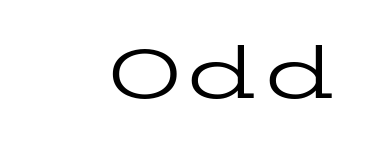
Heaviness? Minimal to ordinary, like unemphasized prose. This is the regular roman posture of the typeface. The zone under the glyphs is completely vacant. Look at the tracking — it's just the regular setting, nothing added. No feet cap the strokes, marking this as sans-serif type.
